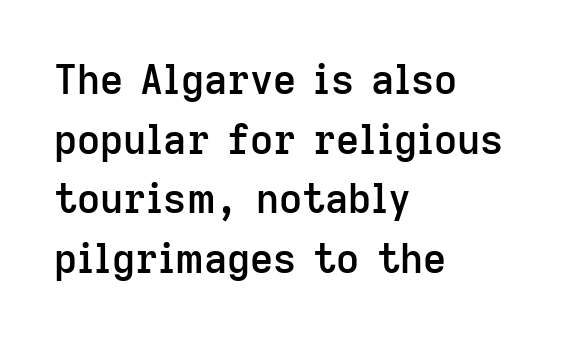
One-word summary of the alignment: left. A typesetter would label this face a sans. Does extra space separate the letters? No, they use regular spacing. Emphasis by weight is partial: semibold. How would I describe the line gaps? Plain and ordinary.
